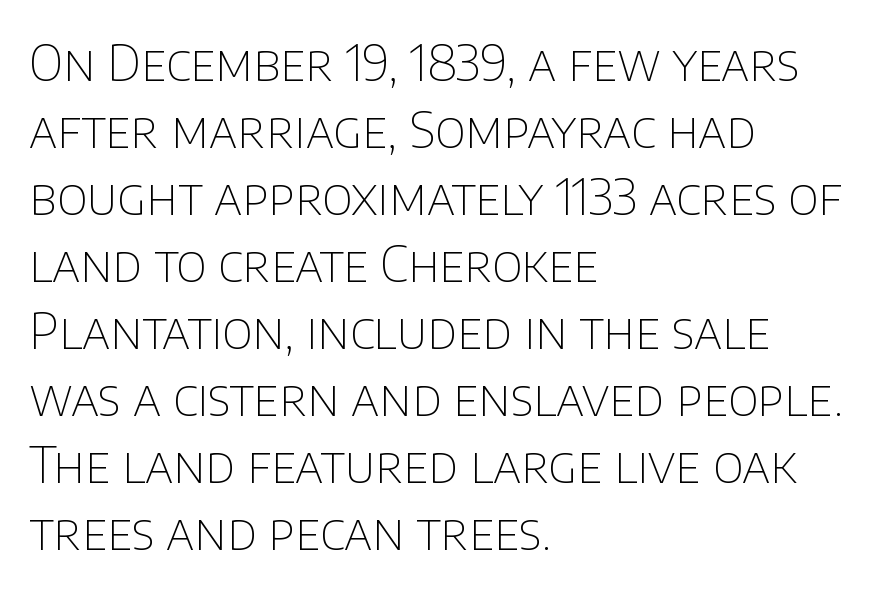
Observe the absence of serifs on each vertical stroke in this sample. Designer's note — italics off, roman on. Letters have the restrained weight of plain body copy at most. Spacing between characters is what you'd get straight out of the box.
